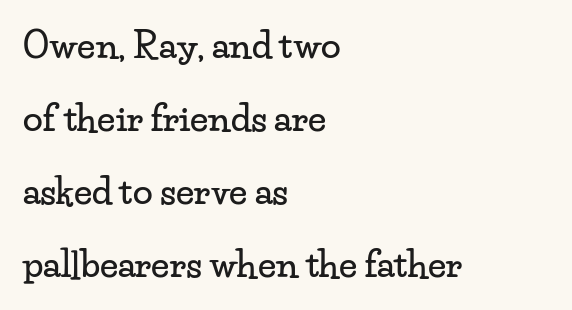
Q: Is the text italic (slanted)? A: No, it is upright.
Q: Is the typeface a serif or a sans-serif typeface? A: Serif.
Q: Is the text underlined? A: No.
Q: How is the paragraph aligned? A: Left-aligned.
Q: Is the spacing between letters normal or unusually wide? A: Normal.
Q: Is the spacing between lines tight, normal or loose? A: Loose.
Q: Width (condensed, normal, or wide)? A: Wide.
Q: Stroke contrast? A: Low.
Q: x-height? A: Small.
Q: Monospaced? A: No.
